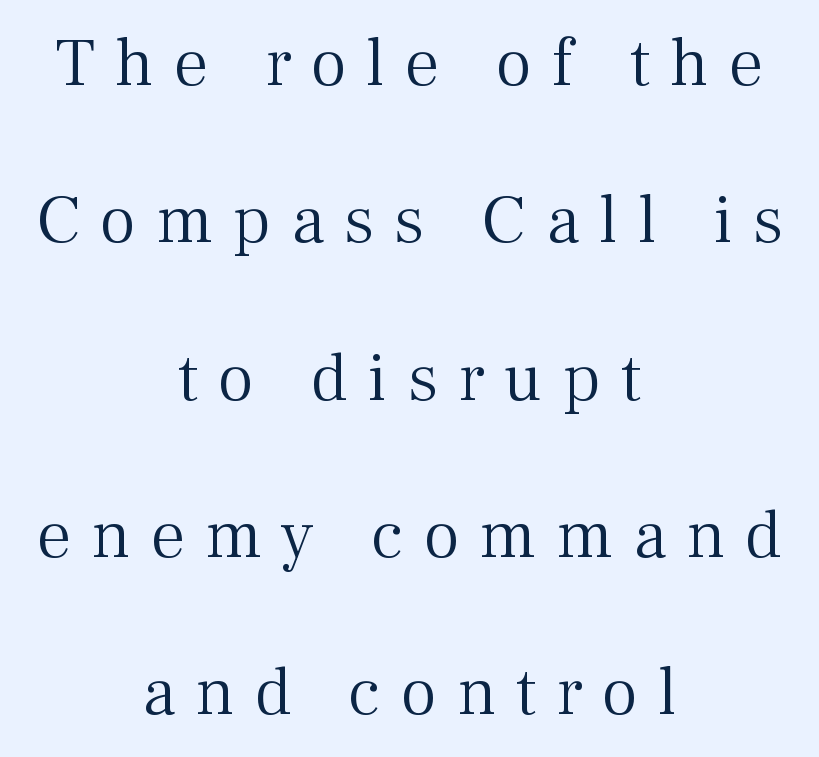
Q: Is the text bold? A: No.
Q: Is the text italic (slanted)? A: No, it is upright.
Q: Is the typeface a serif or a sans-serif typeface? A: Serif.
Q: Is the text underlined? A: No.
Q: How is the paragraph aligned? A: Centered.
Q: Is the spacing between letters normal or unusually wide? A: Unusually wide.
Q: Is the spacing between lines tight, normal or loose? A: Loose.
Q: Width (condensed, normal, or wide)? A: Normal.
Q: Stroke contrast? A: Medium.
Q: x-height? A: Medium.
Q: Monospaced? A: No.
